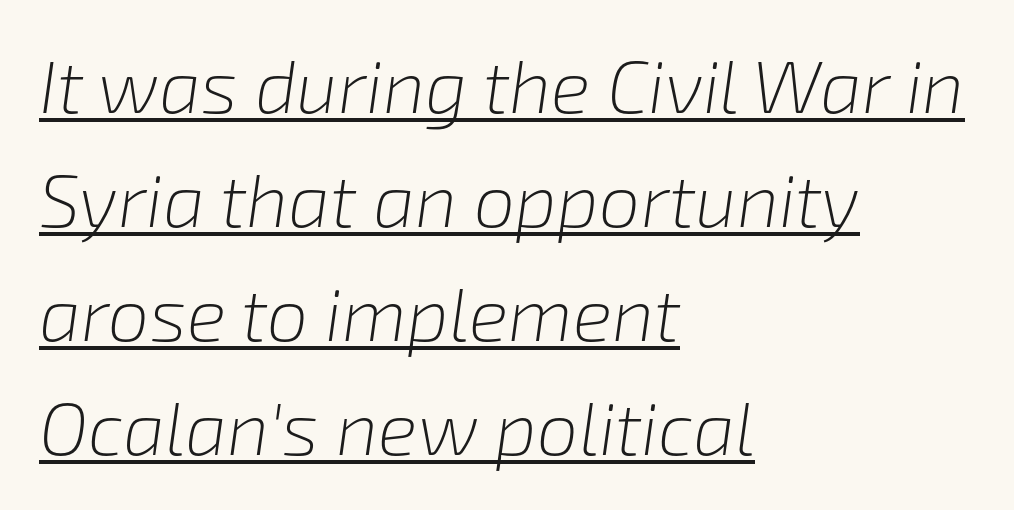
{"italic": "yes", "lean": "right", "slant_degrees": 8, "bold": "no", "weight": "light", "width": "normal", "stroke_contrast": "low", "x_height": "medium", "monospaced": "no", "underline": "yes", "align": "left", "line_spacing": "normal", "line_spacing_ratio": 1.54, "letter_spacing": "normal", "letter_spacing_em": 0.0, "glyph_px": 74}
